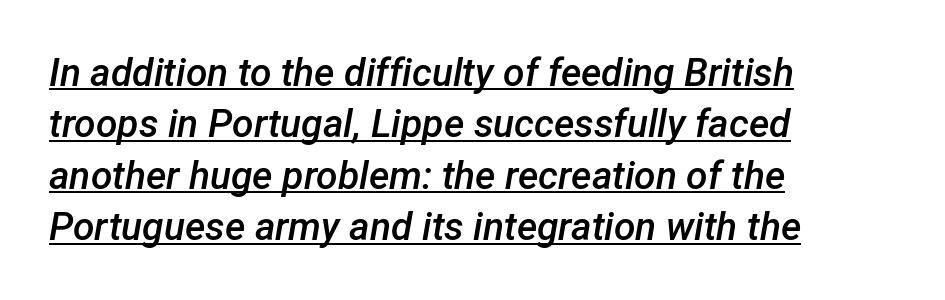
{"italic": "yes", "lean": "right", "slant_degrees": 12, "bold": "semi", "weight": "semibold", "width": "normal", "stroke_contrast": "low", "x_height": "medium", "monospaced": "no", "underline": "yes", "align": "left", "line_spacing": "normal", "line_spacing_ratio": 1.32, "letter_spacing": "normal", "letter_spacing_em": 0.0, "glyph_px": 39}
